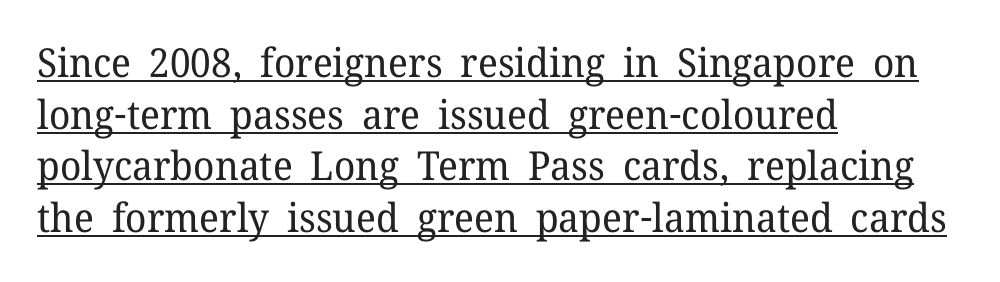
{"serif": "yes", "italic": "no", "bold": "no", "weight": "regular", "width": "normal", "stroke_contrast": "low", "x_height": "medium", "monospaced": "no", "underline": "yes", "align": "left", "line_spacing": "normal", "line_spacing_ratio": 1.29, "letter_spacing": "normal", "letter_spacing_em": 0.0, "glyph_px": 40}
